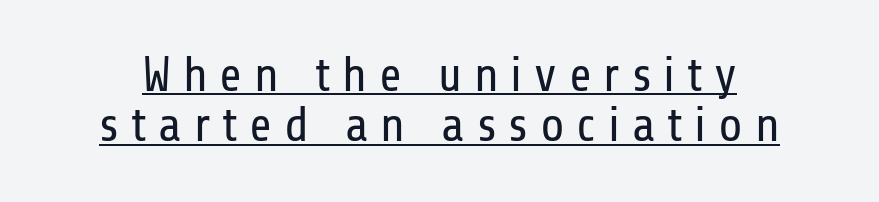
This rendering features underlined lettering. Inter-character spacing is expanded well beyond the font's built-in metrics. A roman cut, with each character standing at attention. Font category for this specimen: sans-serif. The paragraph has two soft edges and a firm central axis. The rendering uses a small line-height, squeezing the rows.
